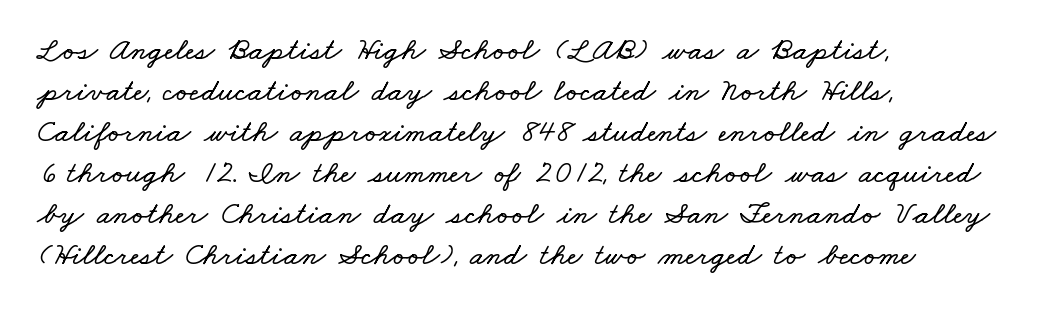
{"width": "wide", "stroke_contrast": "low", "x_height": "small", "monospaced": "no", "underline": "no", "align": "left", "line_spacing": "normal", "line_spacing_ratio": 1.28, "letter_spacing": "normal", "letter_spacing_em": 0.0, "glyph_px": 32}
